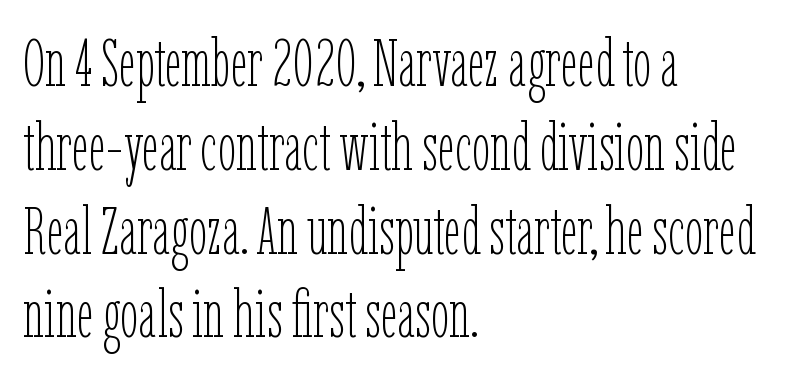
{"italic": "no", "bold": "no", "weight": "thin", "width": "condensed", "stroke_contrast": "low", "x_height": "medium", "monospaced": "no", "underline": "no", "align": "left", "line_spacing": "normal", "line_spacing_ratio": 1.27, "letter_spacing": "normal", "letter_spacing_em": 0.0, "glyph_px": 66}
